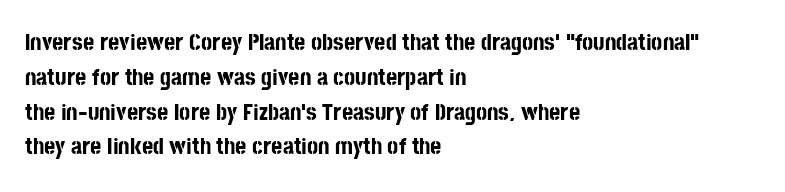
Nope, not italic — everything's standing straight. The passage shown has conventional tracking throughout. Bold? Absolutely — the strokes are thick and heavy. If you drew a ruler down the left edge, every line would touch it. The gap between lines stays unmarked. Horizontal bands of white between lines are of average thickness.
